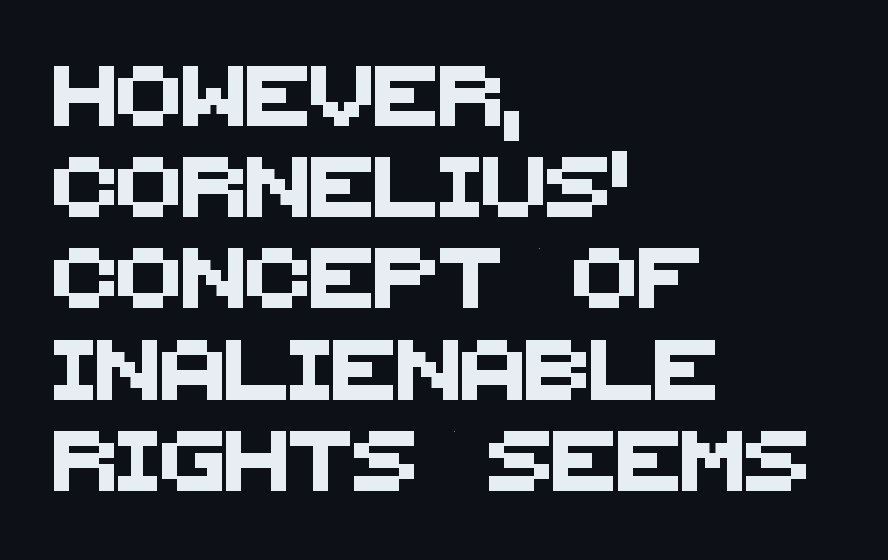
A normal amount of white space separates one row of letters from the next. The space directly below the letters is spotless. Serif or sans? Sans — the stroke terminals are bare. Each line starts at the same left margin while the right side varies. Spacing verdict: proportional, widths tailored to each character.
